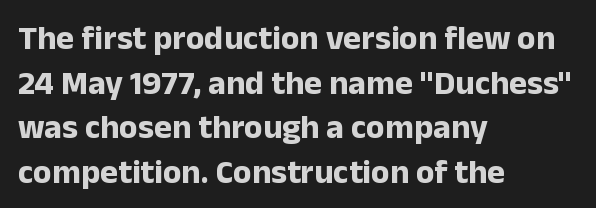
Q: Is the text bold? A: Yes.
Q: Is the text italic (slanted)? A: No, it is upright.
Q: Is the typeface a serif or a sans-serif typeface? A: Sans-serif.
Q: Is the text underlined? A: No.
Q: How is the paragraph aligned? A: Left-aligned.
Q: Is the spacing between letters normal or unusually wide? A: Normal.
Q: Is the spacing between lines tight, normal or loose? A: Normal.
Q: Width (condensed, normal, or wide)? A: Normal.
Q: Stroke contrast? A: Low.
Q: x-height? A: Medium.
Q: Monospaced? A: No.
